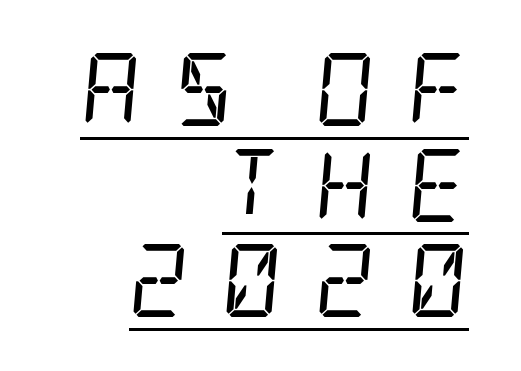
The image shows 73 px regular-weight, condensed serif type, italic (leaning right); set right-aligned, normal line spacing (1.31x), unusually wide letter spacing (+0.46 em), underlined; low stroke contrast and a large x-height.
